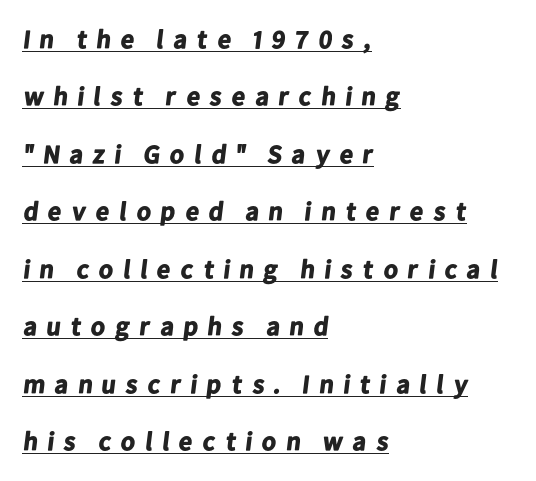
The designer dialed line spacing up above the default. The rag falls on the right side of this text block. The glyphs have the mass of a bold cut. Underline: present. Honestly, the letter spacing is so wide it's the main thing you notice.
